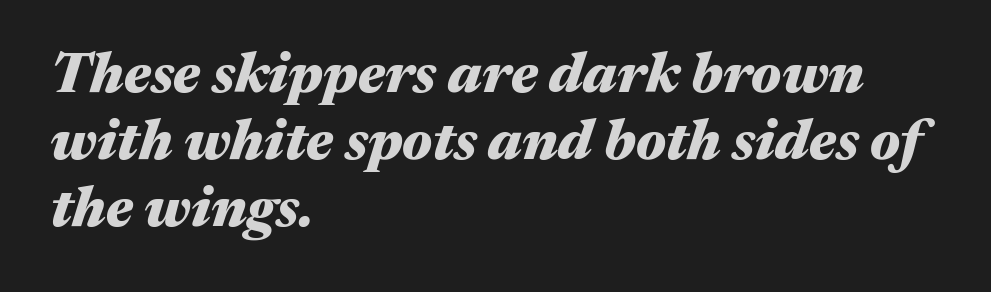
The rendering applies a slant to the glyphs. The space beneath each line is pristine and unruled. Students, note that the glyphs here touch the page at normal intervals. Do the characters align in a grid? No, the font is proportional. Heavy, bold letterforms.
